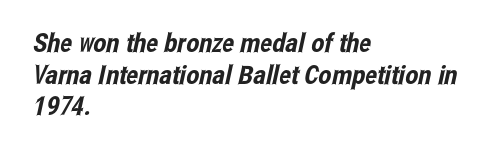
Q: Is the text underlined? A: No.
Q: How is the paragraph aligned? A: Left-aligned.
Q: Is the spacing between letters normal or unusually wide? A: Normal.
